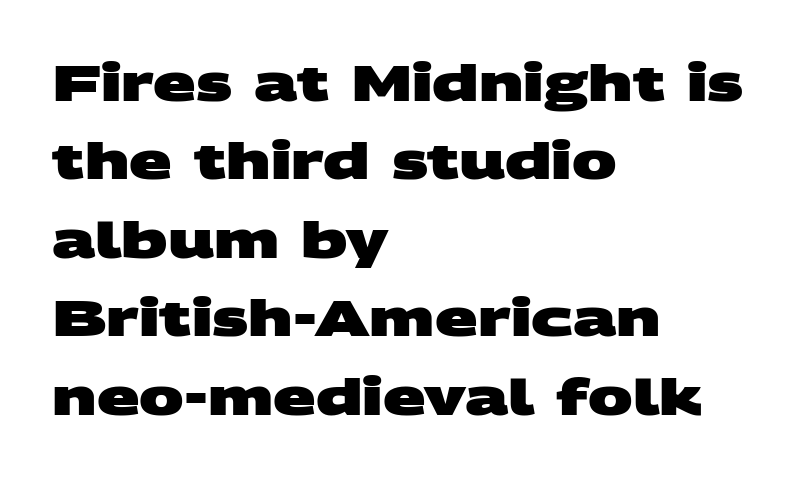
Q: Is the text bold? A: Yes.
Q: Is the typeface a serif or a sans-serif typeface? A: Sans-serif.
Q: Is the text underlined? A: No.
Q: How is the paragraph aligned? A: Left-aligned.
Q: Is the spacing between letters normal or unusually wide? A: Normal.
Q: Is the spacing between lines tight, normal or loose? A: Normal.
Q: Width (condensed, normal, or wide)? A: Wide.
Q: Stroke contrast? A: Medium.
Q: x-height? A: Large.
Q: Monospaced? A: No.
